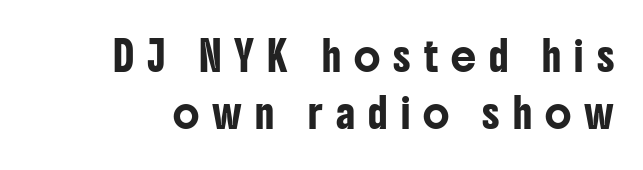
Q: Is the text italic (slanted)? A: No, it is upright.
Q: Is the typeface a serif or a sans-serif typeface? A: Sans-serif.
Q: Is the text underlined? A: No.
Q: Is the spacing between letters normal or unusually wide? A: Unusually wide.
Q: Is the spacing between lines tight, normal or loose? A: Loose.
Q: Width (condensed, normal, or wide)? A: Condensed.
Q: Stroke contrast? A: Low.
Q: x-height? A: Medium.
Q: Monospaced? A: No.
